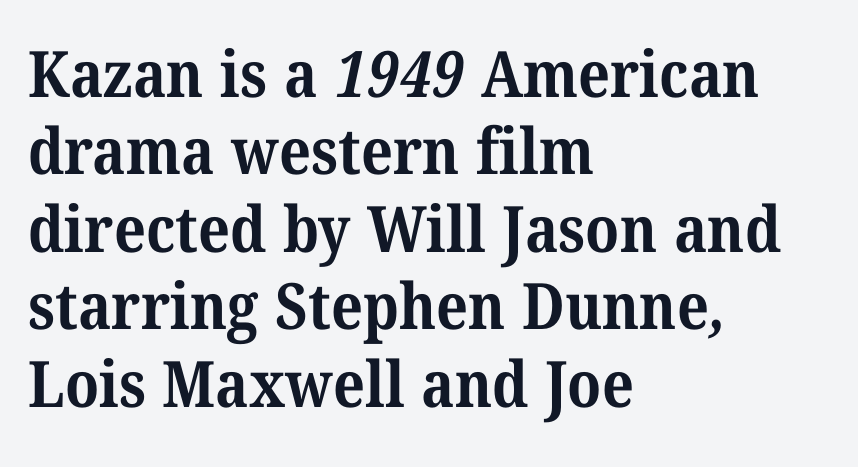
The image shows 64 px bold serif type; set left-aligned, line spacing 1.21x, normal letter spacing, not underlined; medium stroke contrast and a medium x-height.
